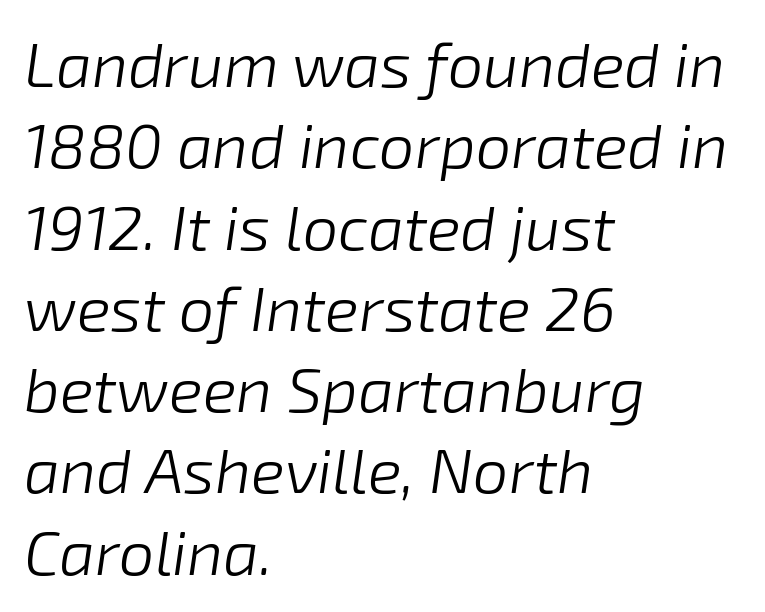
Bare-footed words on every line. Bold? No — there's no thickening of the strokes. The letters advance in unequal steps, a hallmark of proportional type. Rendered with sloped, italic letterforms. Each new line begins a customary step beneath the previous one. These lines keep a tight, regular rhythm from letter to letter.
